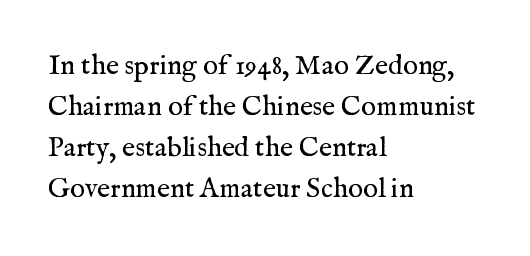
{"serif": "yes", "italic": "no", "bold": "no", "weight": "regular", "width": "normal", "stroke_contrast": "medium", "x_height": "medium", "monospaced": "no", "underline": "no", "align": "left", "line_spacing": "normal", "line_spacing_ratio": 1.46, "letter_spacing": "normal", "letter_spacing_em": 0.0, "glyph_px": 28}
